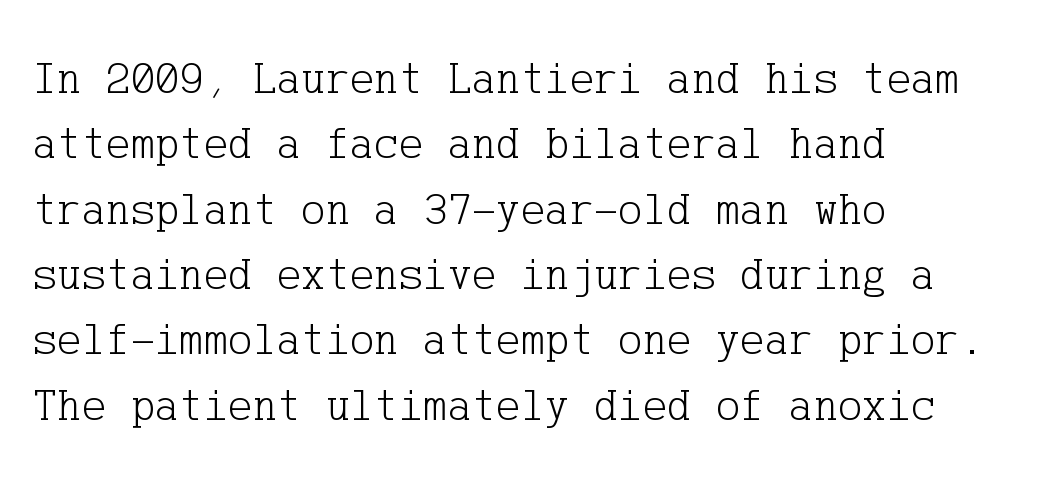
{"serif": "yes", "italic": "no", "bold": "no", "weight": "light", "width": "normal", "stroke_contrast": "low", "x_height": "medium", "underline": "no", "align": "left", "line_spacing": "normal", "line_spacing_ratio": 1.42, "letter_spacing": "normal", "letter_spacing_em": 0.0, "glyph_px": 46}
